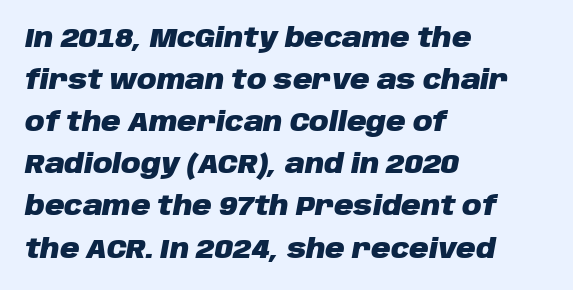
Q: Is the text bold? A: Yes.
Q: Is the text italic (slanted)? A: Yes, it leans right by about 10 degrees.
Q: Is the text underlined? A: No.
Q: How is the paragraph aligned? A: Left-aligned.
Q: Is the spacing between letters normal or unusually wide? A: Normal.
Q: Is the spacing between lines tight, normal or loose? A: Normal.
